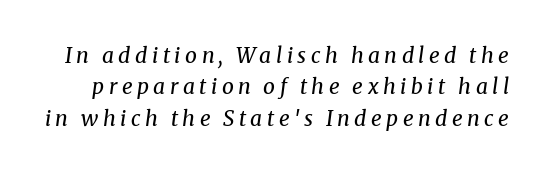
Anything drawn beneath the words? Only blank space. The weight would be labelled regular, book, light, or lighter still. The glyphs look as if they've been sheared to an angle. Is there much room between lines? A standard amount, neither cramped nor airy. Honestly, the letter spacing is so wide it's the main thing you notice.
